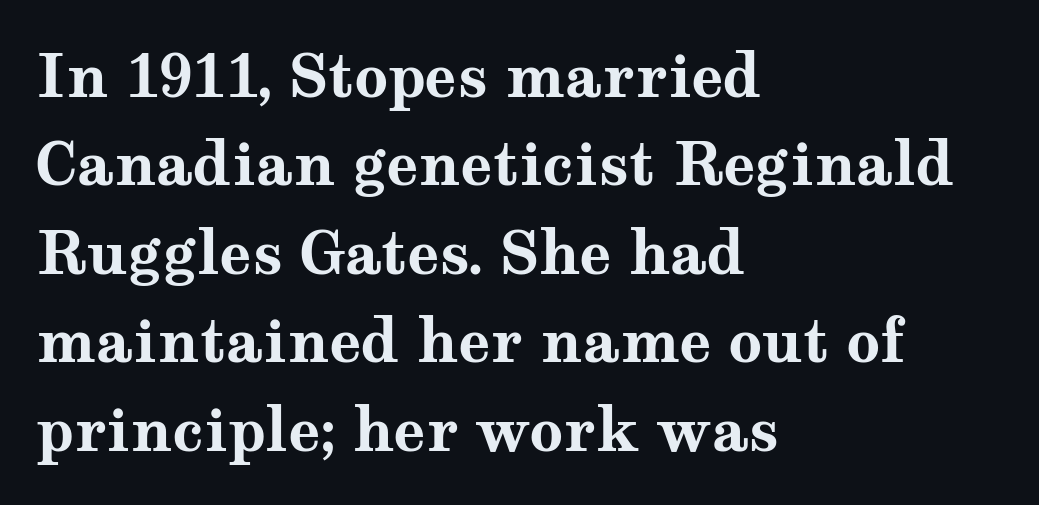
Q: Is the text bold? A: Yes.
Q: Is the text italic (slanted)? A: No, it is upright.
Q: Is the typeface a serif or a sans-serif typeface? A: Serif.
Q: Is the text underlined? A: No.
Q: How is the paragraph aligned? A: Left-aligned.
Q: Is the spacing between letters normal or unusually wide? A: Normal.
Q: Is the spacing between lines tight, normal or loose? A: Normal.
Q: Width (condensed, normal, or wide)? A: Wide.
Q: Stroke contrast? A: Medium.
Q: x-height? A: Medium.
Q: Monospaced? A: No.
